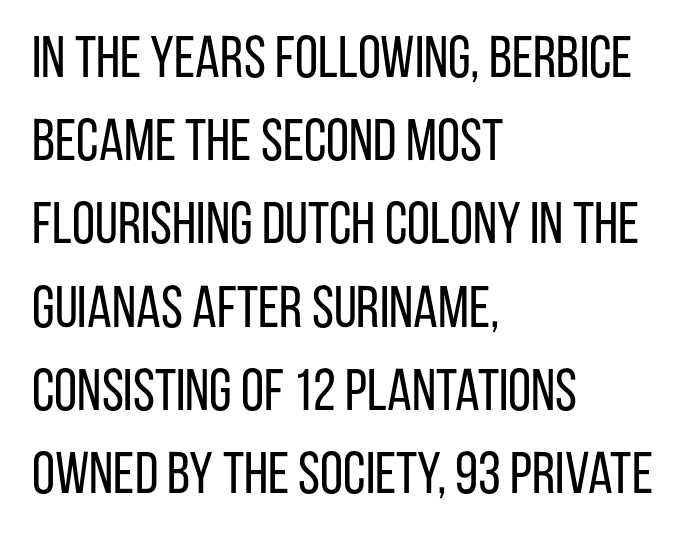
Proportional: the letters do not fall into vertical columns. Short and long lines alike share a common starting point at left. The space beneath each line is pristine and unruled. Rows of type keep a routine distance in the vertical direction.
